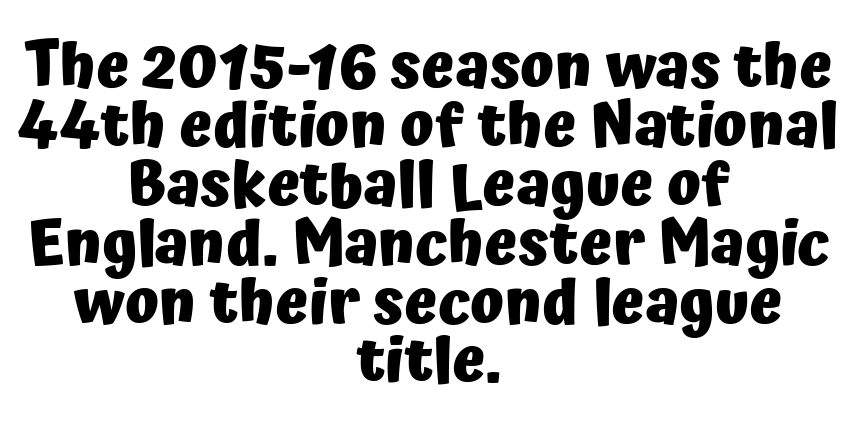
Q: Is the text bold? A: Yes.
Q: Is the text italic (slanted)? A: No, it is upright.
Q: Is the typeface a serif or a sans-serif typeface? A: Sans-serif.
Q: Is the text underlined? A: No.
Q: How is the paragraph aligned? A: Centered.
Q: Is the spacing between letters normal or unusually wide? A: Normal.
Q: Is the spacing between lines tight, normal or loose? A: Tight.
Q: Width (condensed, normal, or wide)? A: Normal.
Q: Stroke contrast? A: Low.
Q: x-height? A: Medium.
Q: Monospaced? A: No.
